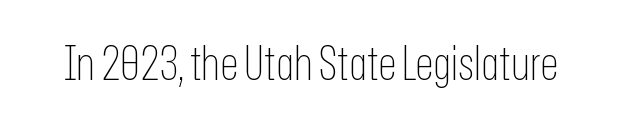
Check the space under the baseline: it is left empty. The letters sit at their default tracking, neither squeezed nor spread. The letters look calm and open, with moderate or lighter stems. Stroke terminals: plain, sans-serif.
